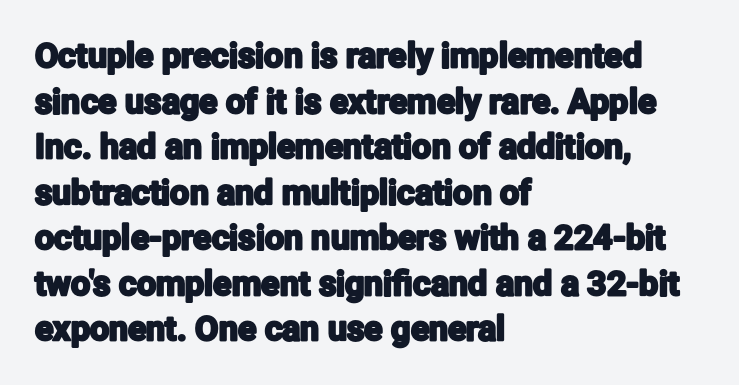
The image shows 34 px condensed sans-serif type, upright; set left-aligned, normal line spacing (1.34x), normal letter spacing, not underlined; low stroke contrast and a medium x-height.
